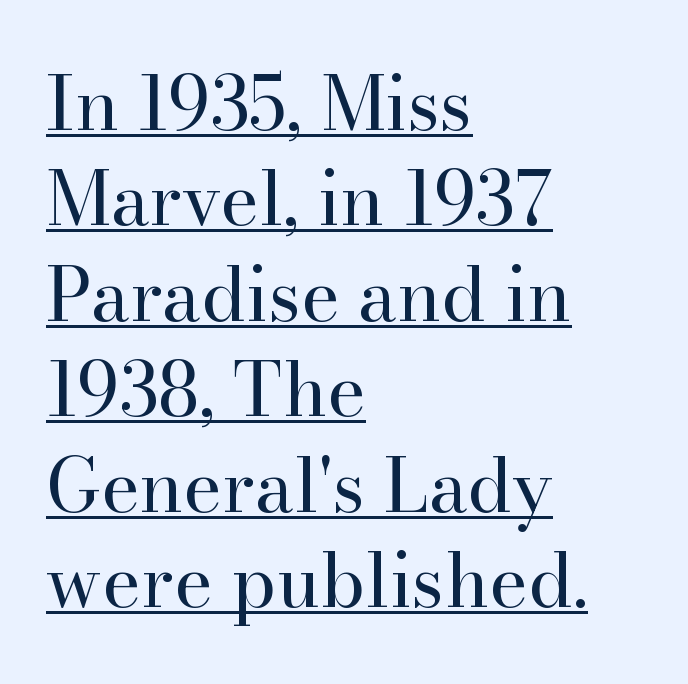
Q: Is the text bold? A: No.
Q: Is the text italic (slanted)? A: No, it is upright.
Q: Is the typeface a serif or a sans-serif typeface? A: Serif.
Q: Is the text underlined? A: Yes.
Q: How is the paragraph aligned? A: Left-aligned.
Q: Is the spacing between letters normal or unusually wide? A: Normal.
Q: Is the spacing between lines tight, normal or loose? A: Normal.
Q: Width (condensed, normal, or wide)? A: Normal.
Q: Stroke contrast? A: High.
Q: x-height? A: Small.
Q: Monospaced? A: No.
